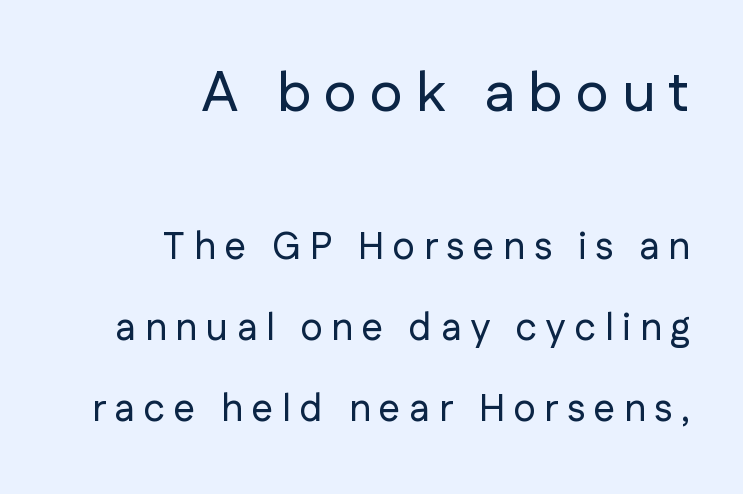
The image shows 57 px sans-serif type, upright; set right-aligned, loose line spacing (2.13x), unusually wide letter spacing (+0.23 em), not underlined; the first (top) block is 1.5x larger; low stroke contrast and a medium x-height.
